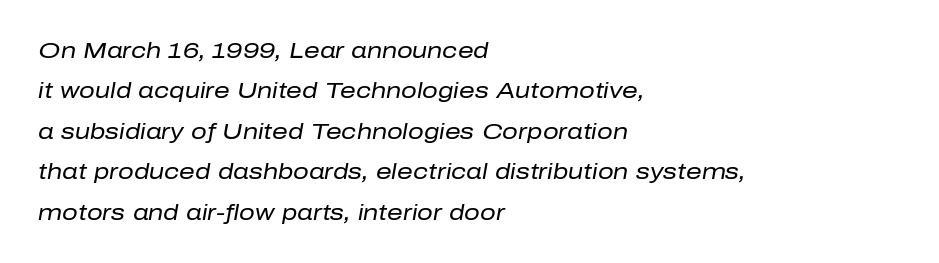
Rendered with sloped, italic letterforms. The baseline area is clear. Line starts are locked; line ends wander. The passage shown has conventional tracking throughout. Is the type heavy? It reads as light-to-regular instead.
